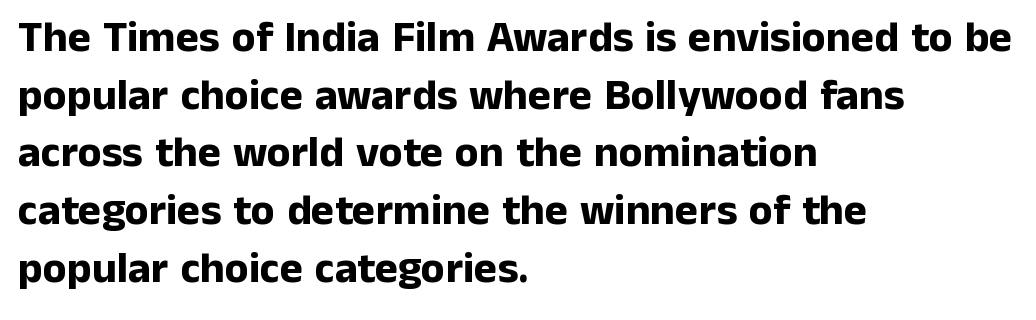
Q: Is the text bold? A: Yes.
Q: Is the text italic (slanted)? A: No, it is upright.
Q: Is the typeface a serif or a sans-serif typeface? A: Sans-serif.
Q: Is the text underlined? A: No.
Q: How is the paragraph aligned? A: Left-aligned.
Q: Is the spacing between letters normal or unusually wide? A: Normal.
Q: Is the spacing between lines tight, normal or loose? A: Normal.
Q: Width (condensed, normal, or wide)? A: Normal.
Q: Stroke contrast? A: Low.
Q: x-height? A: Medium.
Q: Monospaced? A: No.
